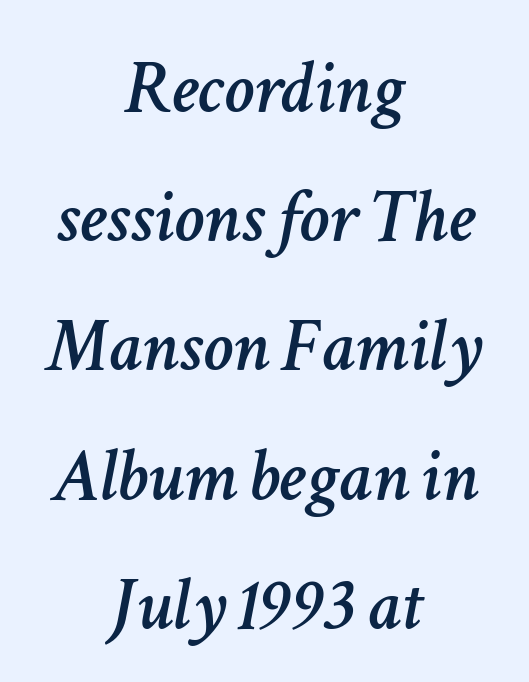
The image shows 76 px text type, italic (leaning right); set centered, normal line spacing (1.7x), normal letter spacing, not underlined; low stroke contrast and a medium x-height.
